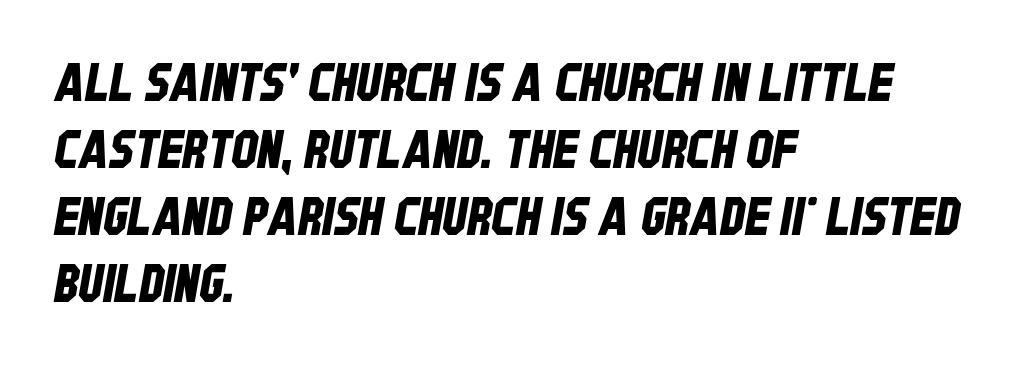
The image shows 52 px condensed sans-serif type; set left-aligned, normal line spacing (1.29x), normal letter spacing, not underlined; low stroke contrast and a large x-height.
